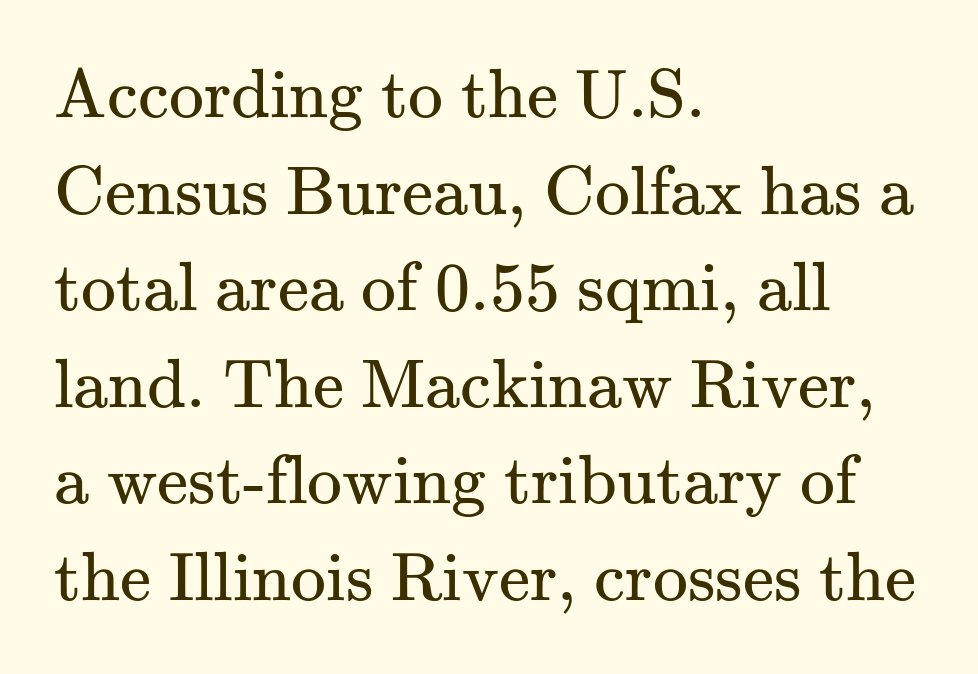
The image shows 70 px regular-weight serif type, upright; set left-aligned, normal line spacing (1.38x), normal letter spacing, not underlined; medium stroke contrast and a small x-height.
